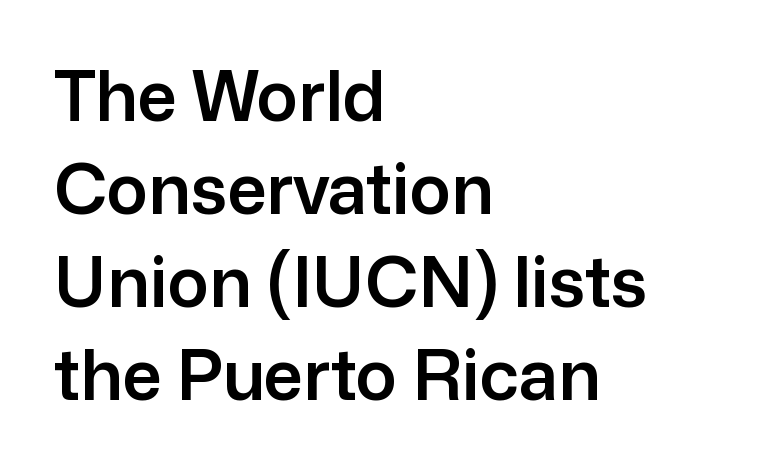
{"serif": "no", "italic": "no", "width": "normal", "stroke_contrast": "low", "x_height": "medium", "monospaced": "no", "underline": "no", "align": "left", "line_spacing": "normal", "line_spacing_ratio": 1.35, "letter_spacing": "normal", "letter_spacing_em": 0.0, "glyph_px": 69}
